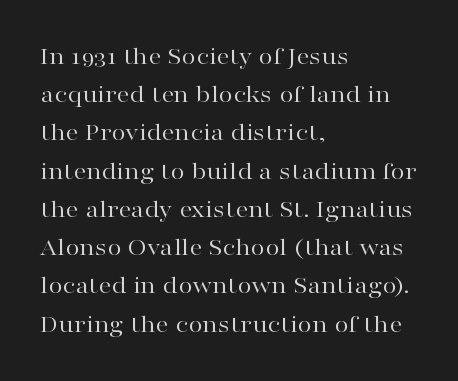
{"italic": "no", "bold": "no", "underline": "no", "align": "left", "line_spacing": "normal", "line_spacing_ratio": 1.47, "letter_spacing": "normal", "letter_spacing_em": 0.0, "glyph_px": 26}
